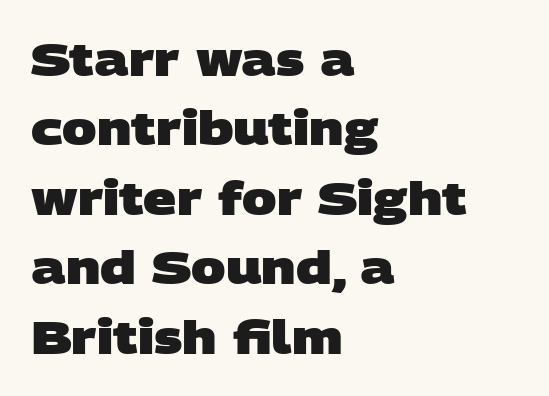
{"serif": "no", "bold": "yes", "weight": "heavy", "width": "wide", "stroke_contrast": "low", "x_height": "large", "monospaced": "no", "underline": "no", "align": "left", "line_spacing": "normal", "line_spacing_ratio": 1.51, "letter_spacing": "normal", "letter_spacing_em": 0.0, "glyph_px": 46}
